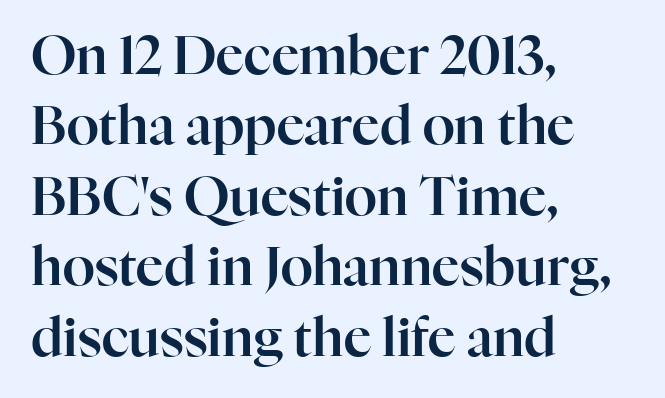
The image shows 53 px serif type, upright; set left-aligned, normal line spacing (1.33x), normal letter spacing, not underlined; high stroke contrast and a medium x-height.
